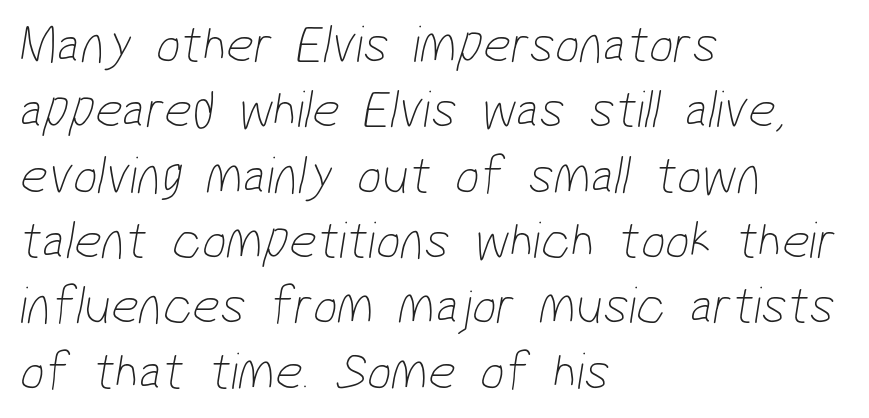
{"serif": "no", "bold": "no", "weight": "thin", "width": "condensed", "stroke_contrast": "low", "x_height": "medium", "monospaced": "no", "underline": "no", "align": "left", "line_spacing_ratio": 1.21, "letter_spacing": "normal", "letter_spacing_em": 0.0, "glyph_px": 54}
